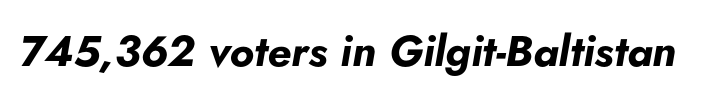
The image shows 43 px bold type, italic (leaning right); set normal letter spacing, not underlined; low stroke contrast and a small x-height.
